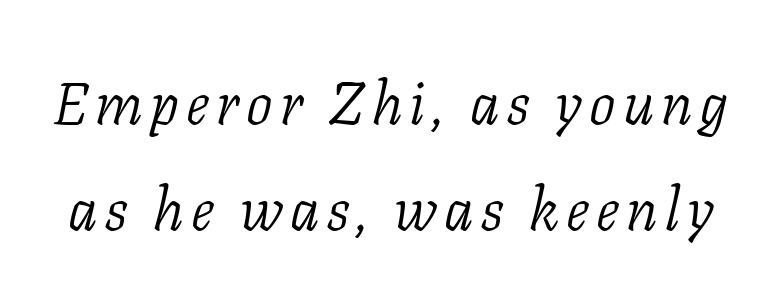
The letters advance in unequal steps, a hallmark of proportional type. Weight class: somewhere from thin through regular. Classification — serif. This rendering features lettering with no underline. Does the lettering tilt? It does — this is italic.
